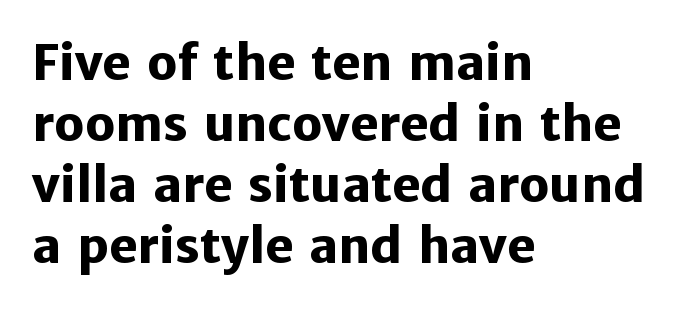
{"serif": "no", "italic": "no", "bold": "yes", "weight": "heavy", "width": "normal", "stroke_contrast": "low", "x_height": "medium", "monospaced": "no", "underline": "no", "align": "left", "line_spacing": "normal", "line_spacing_ratio": 1.27, "letter_spacing": "normal", "letter_spacing_em": 0.0, "glyph_px": 48}
